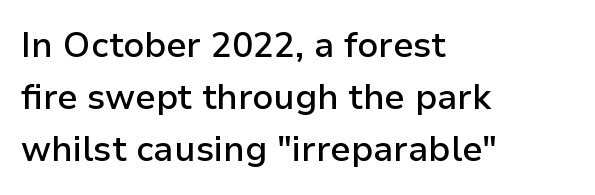
{"serif": "no", "italic": "no", "bold": "semi", "weight": "semibold", "width": "normal", "stroke_contrast": "low", "x_height": "medium", "monospaced": "no", "underline": "no", "align": "left", "line_spacing": "normal", "line_spacing_ratio": 1.48, "letter_spacing": "normal", "letter_spacing_em": 0.0, "glyph_px": 35}
